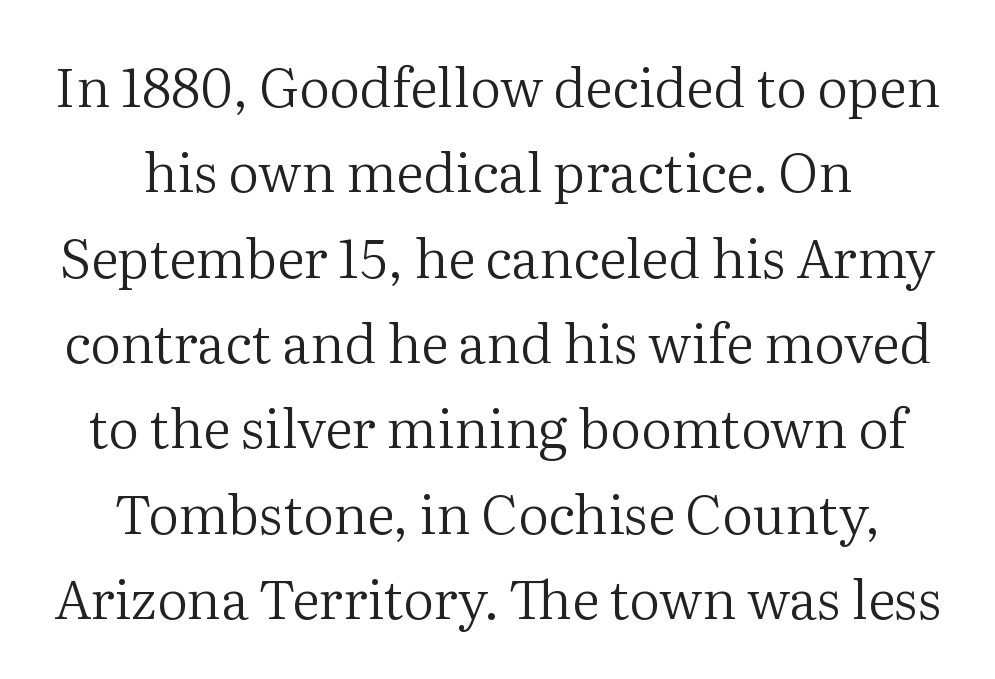
The font family rendered here belongs to the serif group. Do the letters lean? They stand straight. Words appear dense and cohesive because spacing is normal. The string is rendered with underlining switched off.
